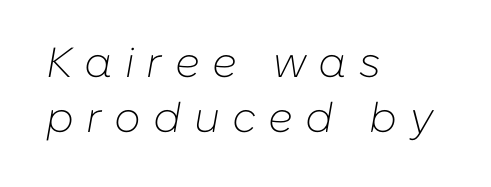
{"italic": "yes", "lean": "right", "slant_degrees": 10, "bold": "no", "weight": "light", "width": "normal", "stroke_contrast": "low", "x_height": "medium", "monospaced": "no", "underline": "no", "align": "left", "line_spacing": "normal", "line_spacing_ratio": 1.3, "letter_spacing": "wide", "letter_spacing_em": 0.29, "glyph_px": 42}
